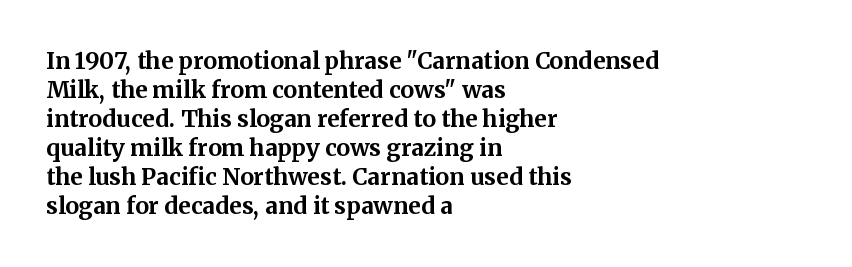
The typography opts for an upright posture over an oblique one. What weight is shown? A full bold with thick strokes. How would I describe the line gaps? Plain and ordinary. Each line starts at the same left margin while the right side varies.
